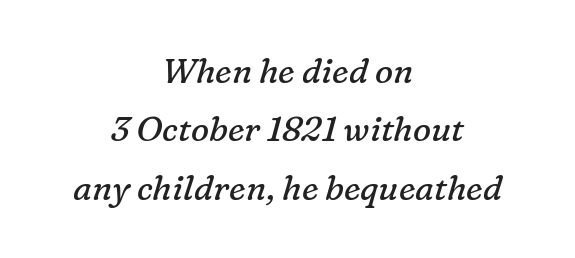
Spacing verdict: proportional, widths tailored to each character. Is the letter spacing exaggerated? No — it looks like the ordinary default. This sample uses an oblique cut, with every glyph tilted off the vertical. These lines are composed in type with serifs. The font is comparable to plain body text, perhaps lighter. No word sits above an underline.
